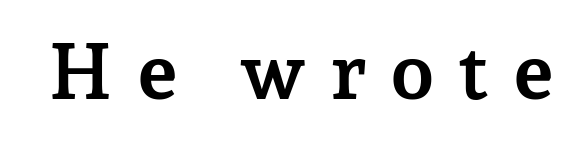
Q: Is the text bold? A: Yes.
Q: Is the text italic (slanted)? A: No, it is upright.
Q: Is the typeface a serif or a sans-serif typeface? A: Serif.
Q: Is the text underlined? A: No.
Q: Is the spacing between letters normal or unusually wide? A: Unusually wide.
Q: Width (condensed, normal, or wide)? A: Normal.
Q: Stroke contrast? A: Low.
Q: x-height? A: Medium.
Q: Monospaced? A: No.
